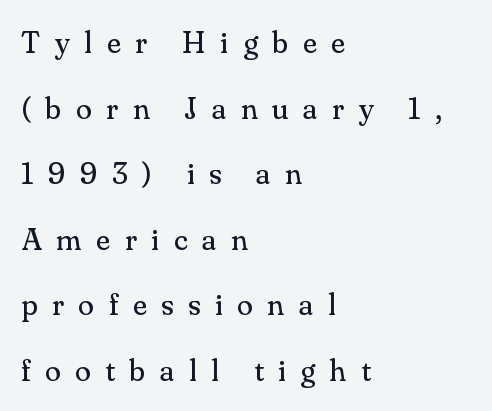
Rule under the text: the space is simply empty. The font family rendered here belongs to the serif group. Which margin do the lines hug? The left one — the right edge is uneven. Stem width sits at or under what a default text font uses.
